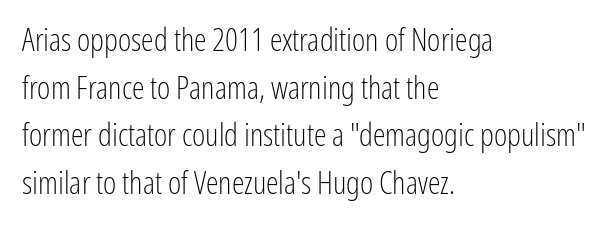
{"serif": "no", "italic": "no", "bold": "no", "weight": "light", "width": "condensed", "stroke_contrast": "low", "x_height": "medium", "monospaced": "no", "underline": "no", "align": "left", "line_spacing": "normal", "line_spacing_ratio": 1.49, "letter_spacing": "normal", "letter_spacing_em": 0.0, "glyph_px": 32}
